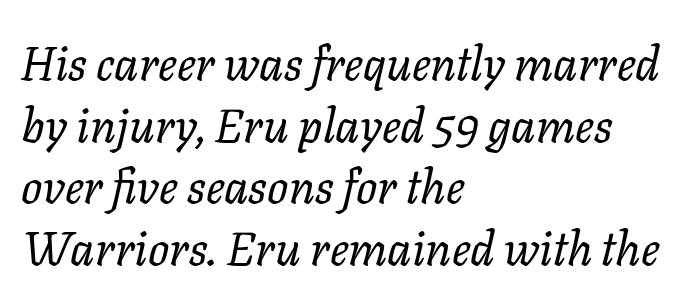
Q: Is the text bold? A: No.
Q: Is the text italic (slanted)? A: Yes, it leans right by about 11 degrees.
Q: Is the text underlined? A: No.
Q: How is the paragraph aligned? A: Left-aligned.
Q: Is the spacing between letters normal or unusually wide? A: Normal.
Q: Is the spacing between lines tight, normal or loose? A: Normal.
Q: Width (condensed, normal, or wide)? A: Normal.
Q: Stroke contrast? A: Low.
Q: x-height? A: Medium.
Q: Monospaced? A: No.
